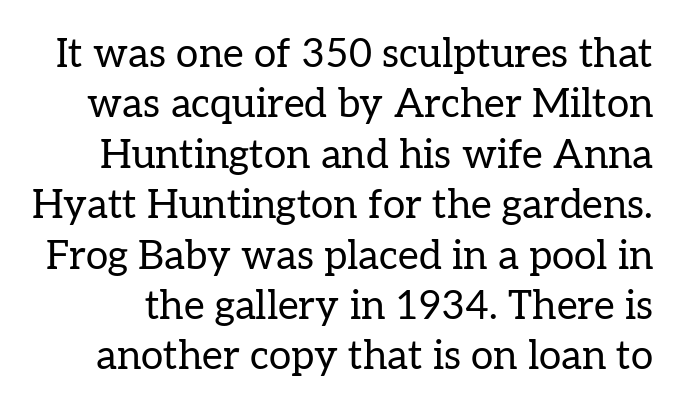
Q: Is the text bold? A: No.
Q: Is the text italic (slanted)? A: No, it is upright.
Q: Is the typeface a serif or a sans-serif typeface? A: Serif.
Q: Is the text underlined? A: No.
Q: Is the spacing between letters normal or unusually wide? A: Normal.
Q: Is the spacing between lines tight, normal or loose? A: Normal.
Q: Width (condensed, normal, or wide)? A: Normal.
Q: Stroke contrast? A: Low.
Q: x-height? A: Medium.
Q: Monospaced? A: No.
